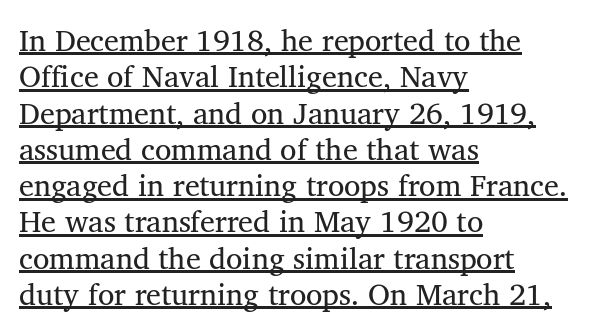
The image shows 30 px regular-weight serif type, upright; set left-aligned, line spacing 1.21x, normal letter spacing, underlined; medium stroke contrast and a medium x-height.
